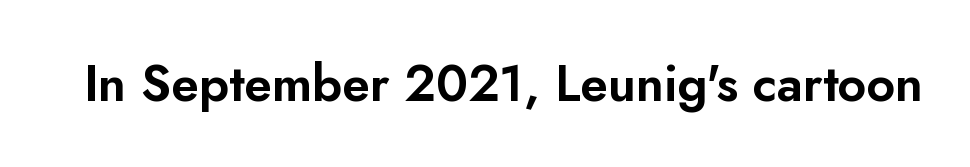
The image shows 50 px sans-serif type, upright; set normal letter spacing, not underlined; low stroke contrast and a small x-height.
